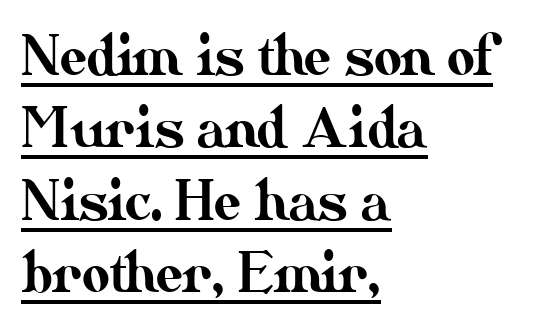
Is there much room between lines? A standard amount, neither cramped nor airy. This sample uses an upright cut, with every glyph sitting square on the baseline. The face used here is proportionally spaced, like ordinary book or web type. Standard letterfit; no display-style spreading of the glyphs. The rag falls on the right side of this text block. Check the space under the baseline: a stroke is drawn there.
